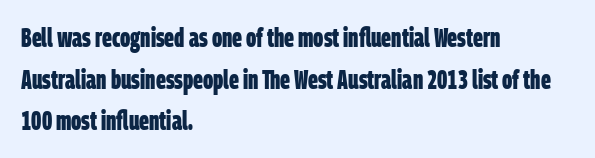
The lines in this sample share a left origin and differ only in where they stop. The font is running at its bold setting. Compared with typical body copy, the letter spacing here is the same. Horizontal bands of white between lines are of average thickness. Only glyphs here, with clear space below each row.
